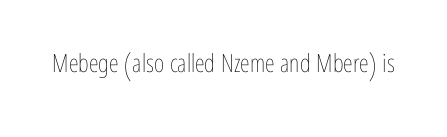
Q: Is the text bold? A: No.
Q: Is the text italic (slanted)? A: No, it is upright.
Q: Is the text underlined? A: No.
Q: Is the spacing between letters normal or unusually wide? A: Normal.
